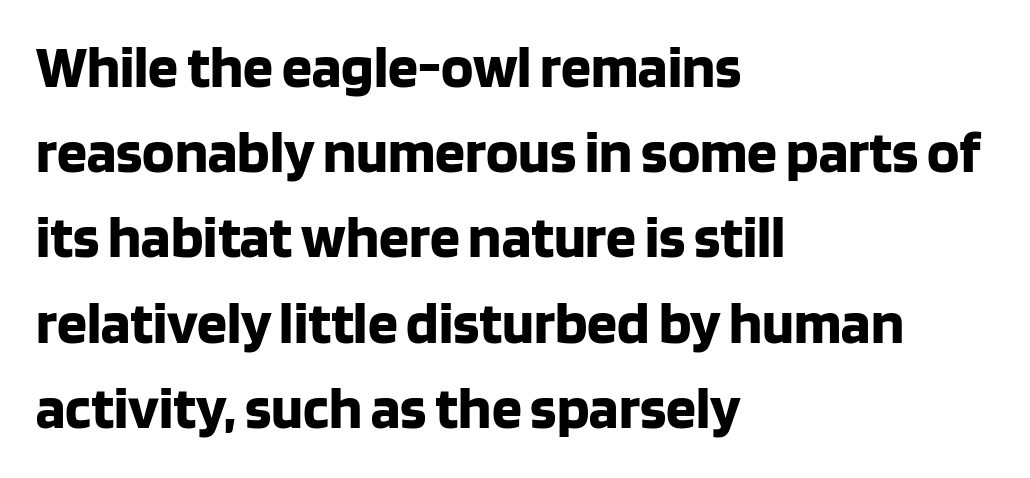
Q: Is the text bold? A: Yes.
Q: Is the text italic (slanted)? A: No, it is upright.
Q: Is the typeface a serif or a sans-serif typeface? A: Sans-serif.
Q: Is the text underlined? A: No.
Q: How is the paragraph aligned? A: Left-aligned.
Q: Is the spacing between letters normal or unusually wide? A: Normal.
Q: Is the spacing between lines tight, normal or loose? A: Normal.
Q: Width (condensed, normal, or wide)? A: Normal.
Q: Stroke contrast? A: Low.
Q: x-height? A: Large.
Q: Monospaced? A: No.
